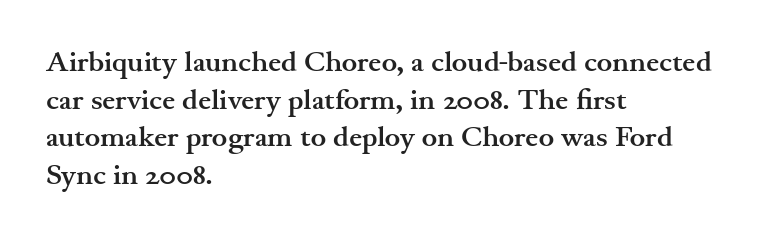
Typesetter's note: full bold, strokes at maximum text heaviness. The letters carry serifs — small finishing strokes at the ends of their stems. Proportional: the letters do not fall into vertical columns. The passage shown is not underscored anywhere. The type sits square on the baseline with zero lean.
